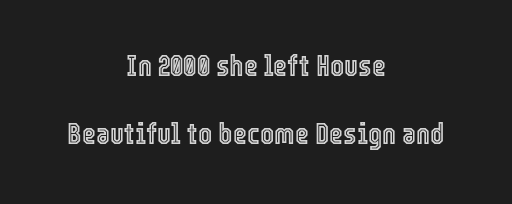
Q: Is the text italic (slanted)? A: No, it is upright.
Q: Is the text underlined? A: No.
Q: How is the paragraph aligned? A: Centered.
Q: Is the spacing between letters normal or unusually wide? A: Normal.
Q: Is the spacing between lines tight, normal or loose? A: Loose.
Q: Width (condensed, normal, or wide)? A: Condensed.
Q: x-height? A: Medium.
Q: Monospaced? A: No.
